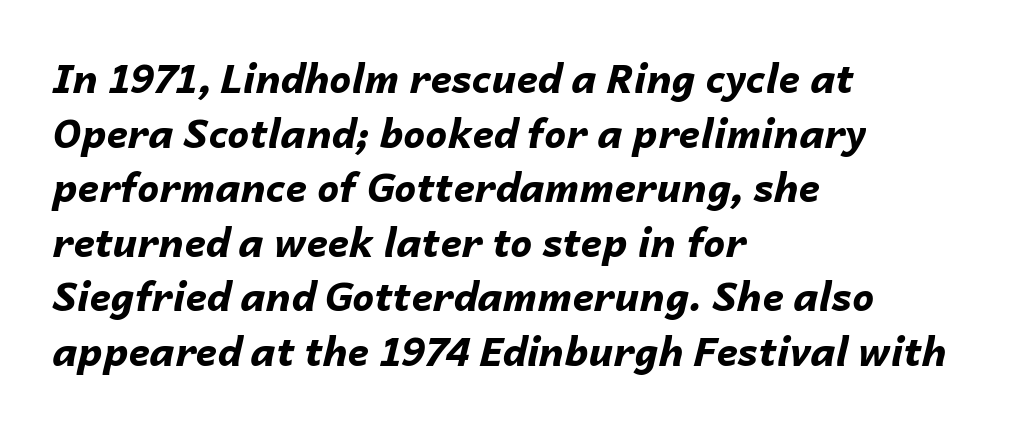
Bold? Absolutely — the strokes are thick and heavy. The face used here is proportionally spaced, like ordinary book or web type. Slanted lettering throughout. In CSS terms this would be text-align: left. If you measured baseline to baseline, you'd find a middling distance. Underline: absent.
